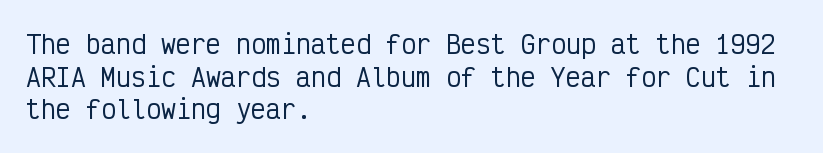
Q: Is the text italic (slanted)? A: No, it is upright.
Q: Is the text underlined? A: No.
Q: How is the paragraph aligned? A: Left-aligned.
Q: Is the spacing between letters normal or unusually wide? A: Normal.
Q: Is the spacing between lines tight, normal or loose? A: Normal.
